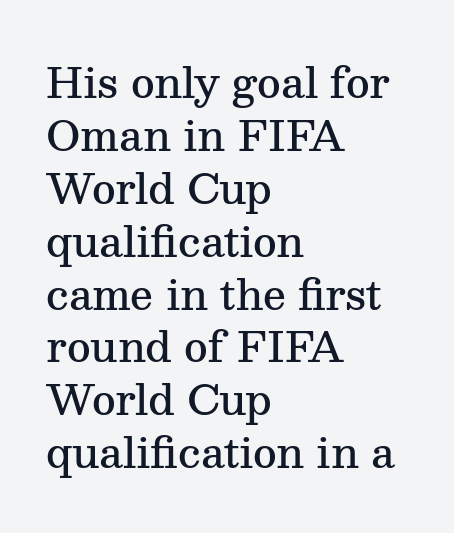
The image shows 41 px semibold serif type, upright; set left-aligned, normal line spacing (1.29x), normal letter spacing, not underlined; medium stroke contrast and a medium x-height.
